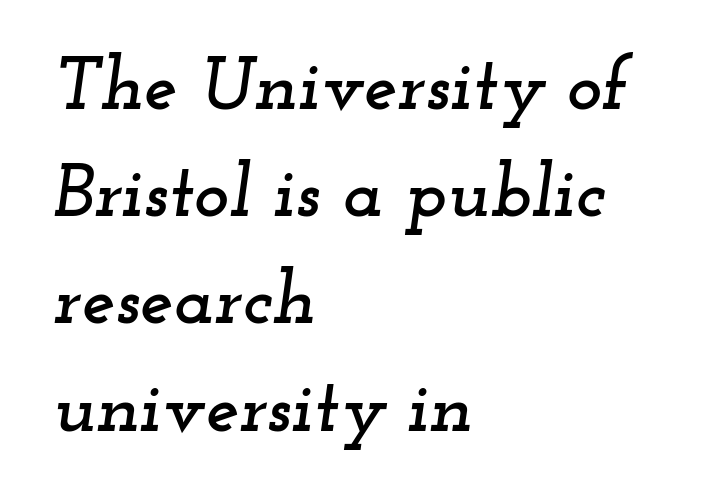
Bare-footed words on every line. Character widths vary here, with narrow letters taking less room than wide ones. Alignment: flush left. Glyph-to-glyph distance matches everyday printed text. Font category for this specimen: serif.
